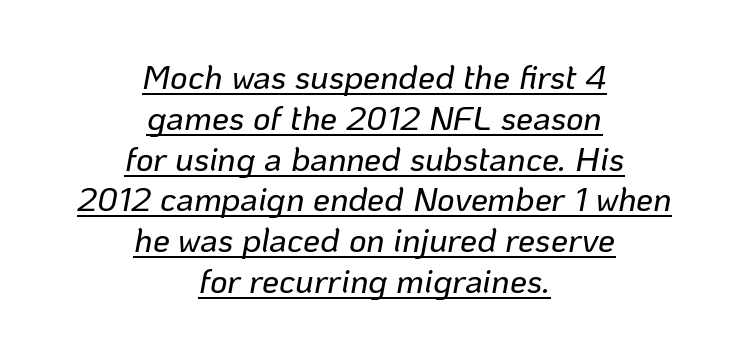
Q: Is the text italic (slanted)? A: Yes, it leans right by about 10 degrees.
Q: Is the text underlined? A: Yes.
Q: How is the paragraph aligned? A: Centered.
Q: Is the spacing between letters normal or unusually wide? A: Normal.
Q: Width (condensed, normal, or wide)? A: Normal.
Q: Stroke contrast? A: Low.
Q: x-height? A: Medium.
Q: Monospaced? A: No.
